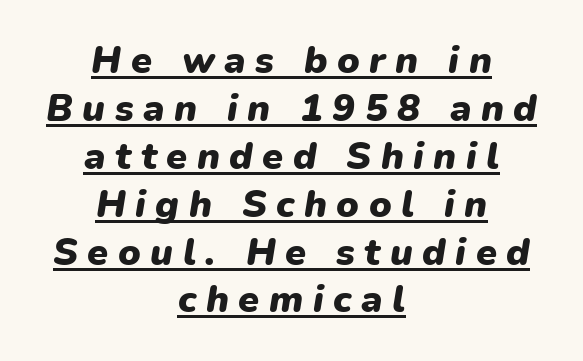
The image shows 38 px heavy type, italic (leaning right); set centered, normal line spacing (1.26x), unusually wide letter spacing (+0.25 em), underlined; low stroke contrast and a medium x-height.
